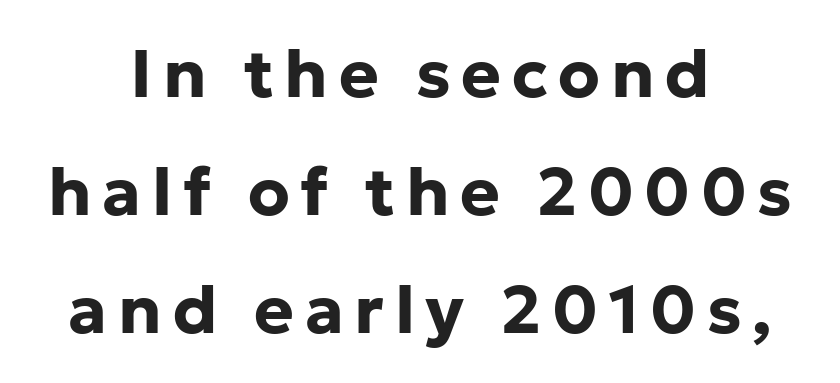
Q: Is the text bold? A: Yes.
Q: Is the text italic (slanted)? A: No, it is upright.
Q: Is the typeface a serif or a sans-serif typeface? A: Sans-serif.
Q: Is the text underlined? A: No.
Q: How is the paragraph aligned? A: Centered.
Q: Width (condensed, normal, or wide)? A: Normal.
Q: Stroke contrast? A: Low.
Q: x-height? A: Medium.
Q: Monospaced? A: No.
